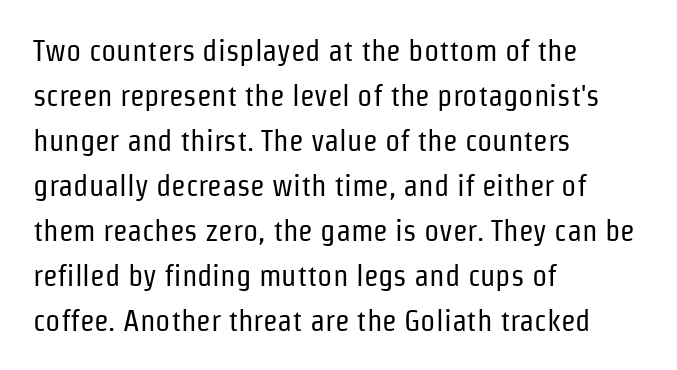
The image shows 30 px regular-weight, condensed sans-serif type, upright; set left-aligned, normal line spacing (1.5x), normal letter spacing, not underlined; low stroke contrast and a medium x-height.
